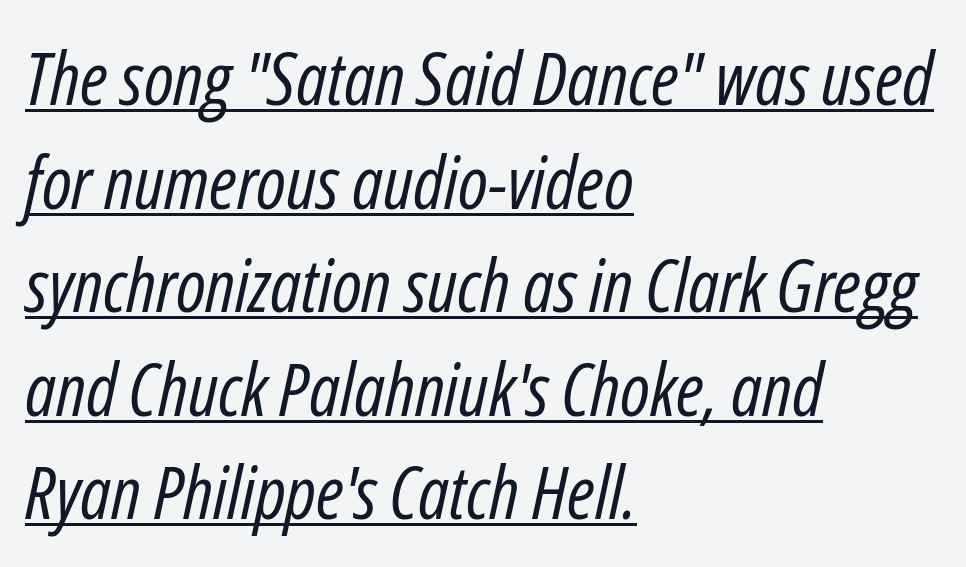
{"italic": "yes", "lean": "right", "slant_degrees": 12, "bold": "no", "weight": "regular", "width": "condensed", "stroke_contrast": "low", "x_height": "medium", "monospaced": "no", "underline": "yes", "align": "left", "line_spacing": "normal", "line_spacing_ratio": 1.4, "letter_spacing": "normal", "letter_spacing_em": 0.0, "glyph_px": 74}
